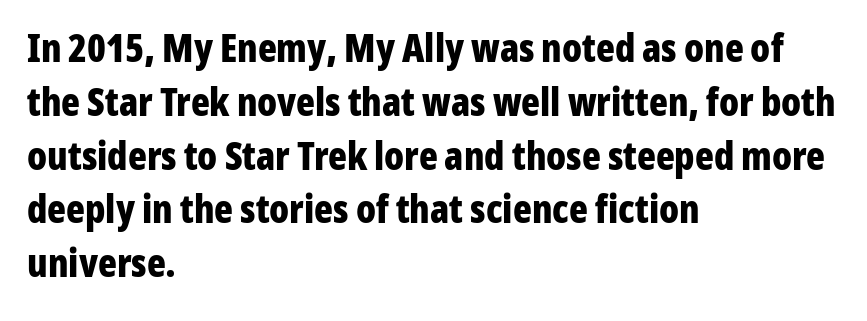
Descenders are the only things crossing below the line. The lettering stays uniformly vertical, giving the passage a roman look. The passage shown is typed in a proportional face where columns would drift. The lines are quadded left.
